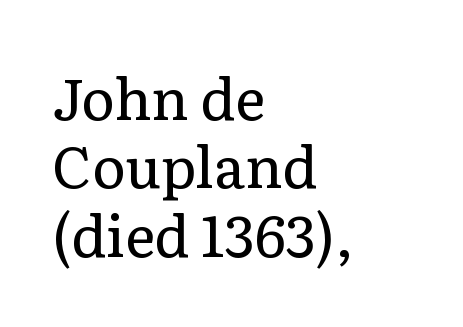
Here the designer chose a conventional face with non-uniform glyph widths. Small tapered or slab feet sit at the stroke ends, so this counts as serif. This rendering uses left alignment, leaving the right contour irregular. The specimen reads as upright at a glance. Weight class: somewhere from thin through regular.
